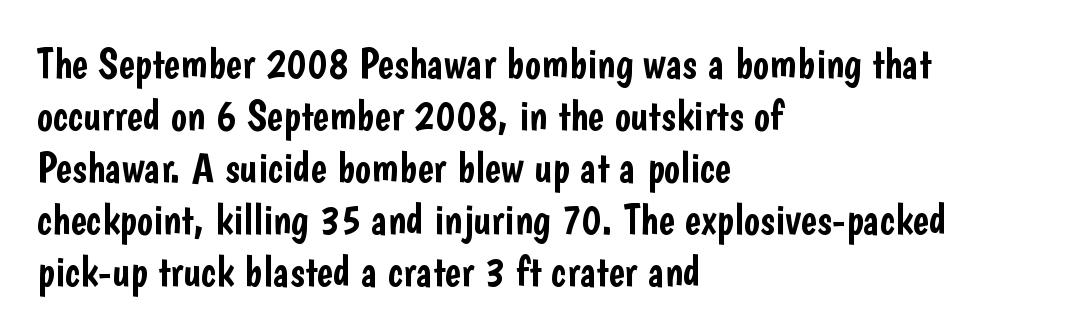
Short and long lines alike share a common starting point at left. Posture: vertical. Note the varied advance widths — an 'i' is clearly narrower than an 'm'. Honestly, the letter spacing is just normal — you wouldn't notice it.
